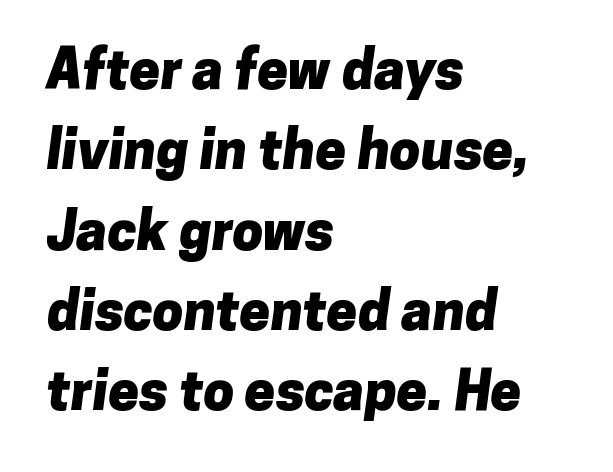
Q: Is the text bold? A: Yes.
Q: Is the typeface a serif or a sans-serif typeface? A: Sans-serif.
Q: Is the text underlined? A: No.
Q: How is the paragraph aligned? A: Left-aligned.
Q: Is the spacing between letters normal or unusually wide? A: Normal.
Q: Is the spacing between lines tight, normal or loose? A: Normal.
Q: Width (condensed, normal, or wide)? A: Normal.
Q: Stroke contrast? A: Low.
Q: x-height? A: Medium.
Q: Monospaced? A: No.
